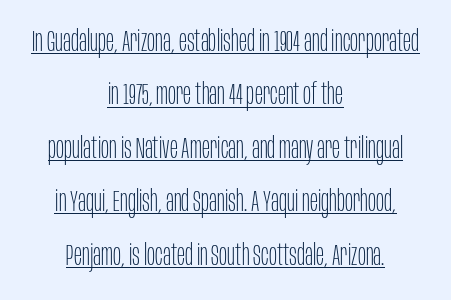
The image shows 30 px thin, condensed sans-serif type, upright; set centered, line spacing 1.78x, normal letter spacing, underlined; low stroke contrast and a large x-height.
